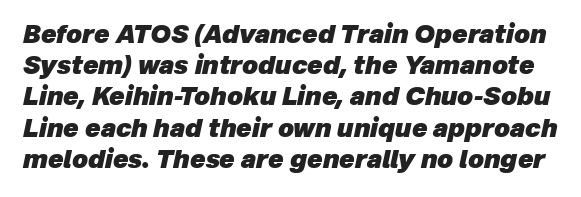
Q: Is the text bold? A: Yes.
Q: Is the text italic (slanted)? A: Yes, it leans right by about 12 degrees.
Q: Is the text underlined? A: No.
Q: Is the spacing between letters normal or unusually wide? A: Normal.
Q: Is the spacing between lines tight, normal or loose? A: Normal.
